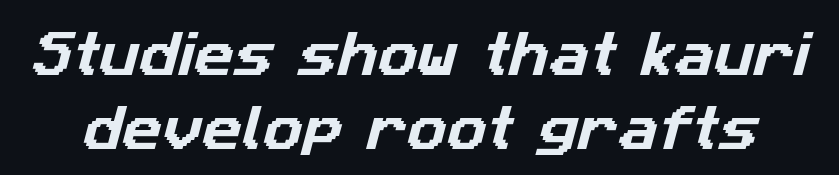
The image shows 49 px sans-serif type; set normal line spacing (1.51x), normal letter spacing, not underlined; low stroke contrast and a medium x-height.
